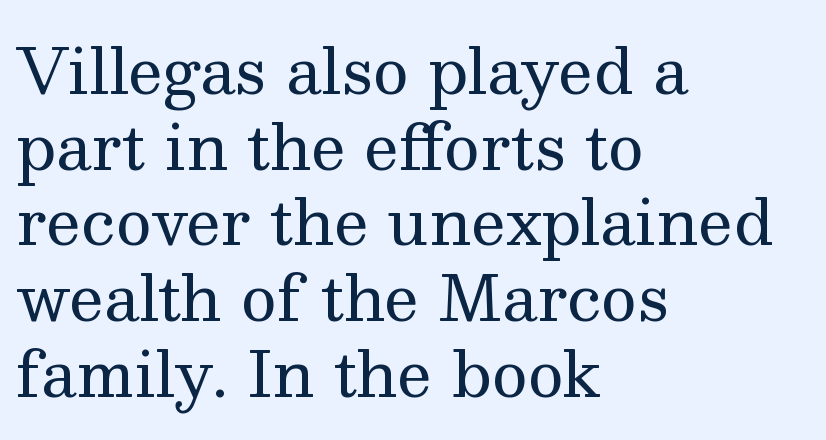
Q: Is the text bold? A: No.
Q: Is the text italic (slanted)? A: No, it is upright.
Q: Is the typeface a serif or a sans-serif typeface? A: Serif.
Q: Is the text underlined? A: No.
Q: How is the paragraph aligned? A: Left-aligned.
Q: Is the spacing between letters normal or unusually wide? A: Normal.
Q: Width (condensed, normal, or wide)? A: Normal.
Q: Stroke contrast? A: Medium.
Q: x-height? A: Medium.
Q: Monospaced? A: No.
